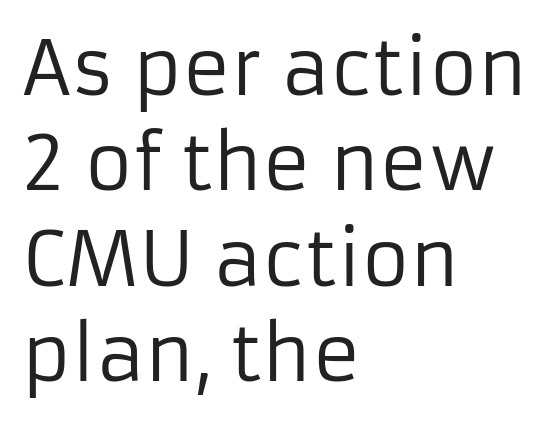
Stems and bowls with no extra thickness — not bold. The typesetter chose a ragged-right arrangement here. Nope, not italic — everything's standing straight. Evenly set lines give the paragraph a standard silhouette. The foot of each line stays bare and open.
